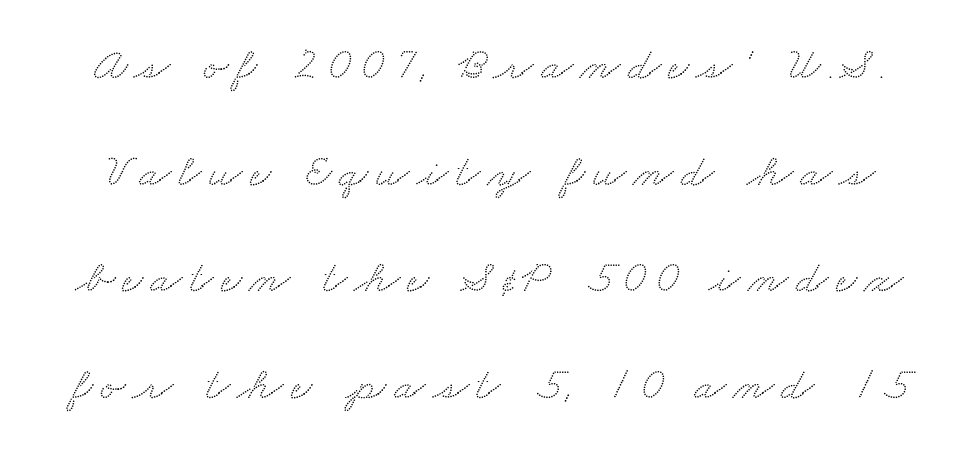
The image shows 47 px wide serif type; set loose line spacing (2.27x), not underlined; medium stroke contrast and a small x-height.
